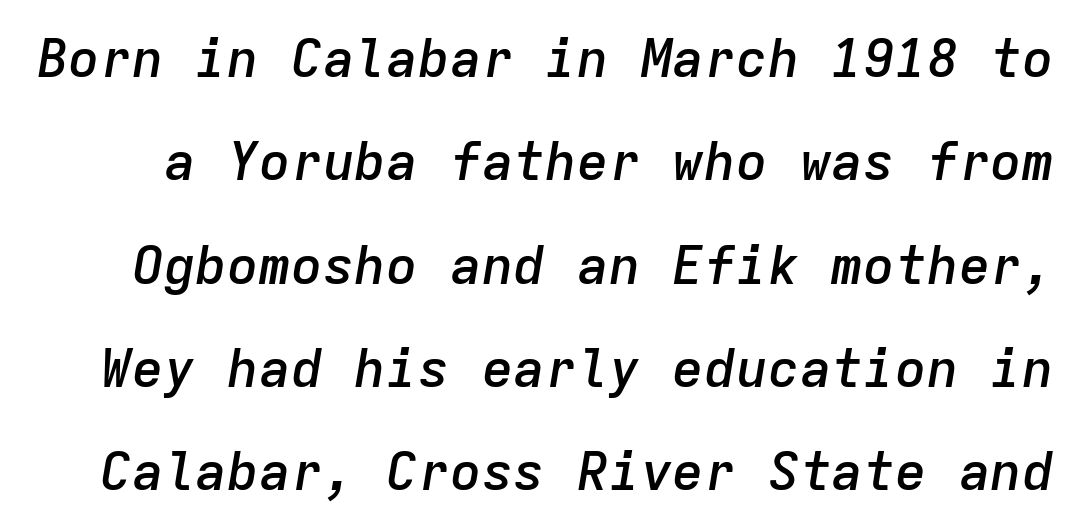
The image shows 53 px semibold type, italic (leaning right), monospaced; set loose line spacing (1.95x), normal letter spacing, not underlined; low stroke contrast and a medium x-height.
